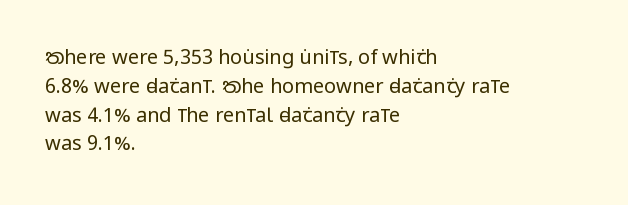
{"italic": "no", "bold": "no", "underline": "no", "align": "left", "line_spacing": "normal", "line_spacing_ratio": 1.44, "letter_spacing": "normal", "letter_spacing_em": 0.0, "glyph_px": 20}
